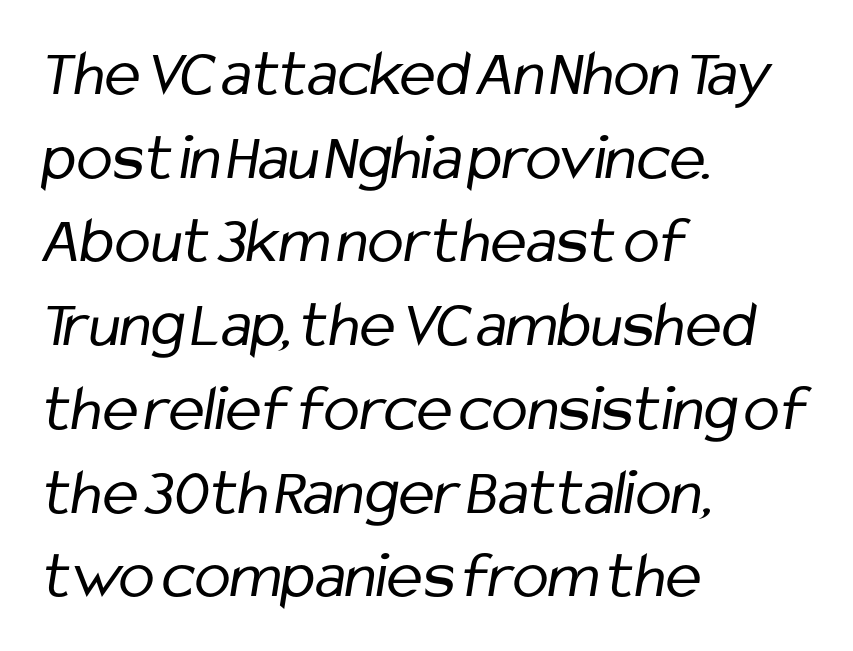
Q: Is the text bold? A: No.
Q: Is the typeface a serif or a sans-serif typeface? A: Sans-serif.
Q: Is the text underlined? A: No.
Q: How is the paragraph aligned? A: Left-aligned.
Q: Is the spacing between letters normal or unusually wide? A: Normal.
Q: Is the spacing between lines tight, normal or loose? A: Normal.
Q: Width (condensed, normal, or wide)? A: Condensed.
Q: Stroke contrast? A: Low.
Q: x-height? A: Medium.
Q: Monospaced? A: No.
